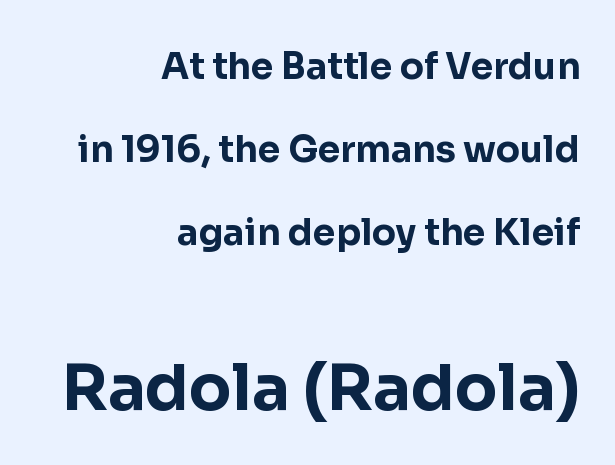
Q: Is the text bold? A: Yes.
Q: Is the text italic (slanted)? A: No, it is upright.
Q: Is the typeface a serif or a sans-serif typeface? A: Sans-serif.
Q: Is the text underlined? A: No.
Q: How is the paragraph aligned? A: Right-aligned.
Q: Is the spacing between letters normal or unusually wide? A: Normal.
Q: Is the spacing between lines tight, normal or loose? A: Loose.
Q: Which block of text is set in a larger size, the first (top) or the second (bottom)? A: The second (bottom) one.
Q: Width (condensed, normal, or wide)? A: Normal.
Q: Stroke contrast? A: Low.
Q: x-height? A: Medium.
Q: Monospaced? A: No.
